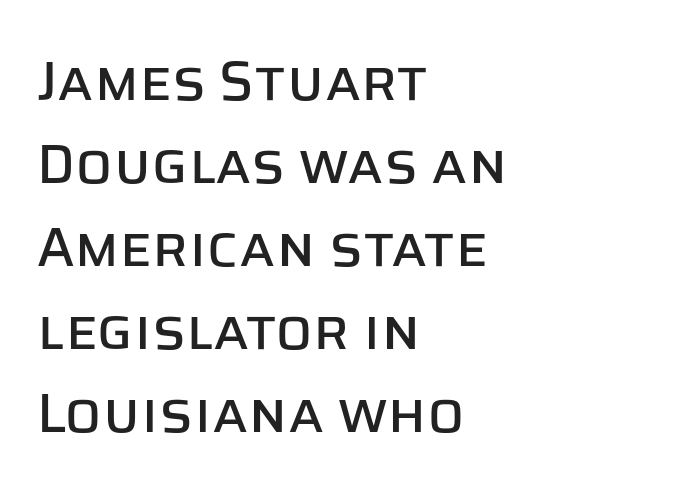
{"serif": "no", "italic": "no", "width": "normal", "stroke_contrast": "low", "x_height": "large", "monospaced": "no", "underline": "no", "align": "left", "line_spacing": "normal", "line_spacing_ratio": 1.51, "letter_spacing": "normal", "letter_spacing_em": 0.0, "glyph_px": 55}
